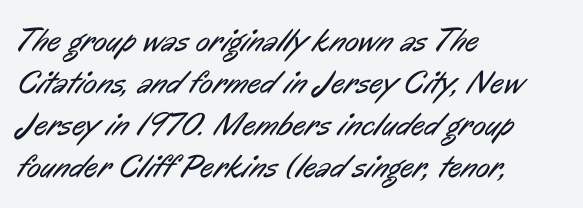
The specimen omits any rule beneath the text block's lines. One-word summary of the alignment: left. A quiet, ordinary-to-light weight characterises the typeface. These lines keep a tight, regular rhythm from letter to letter. The line-height multiplier appears to be the usual default. This rendering employs a face without finishing strokes, i.e., a sans-serif.
